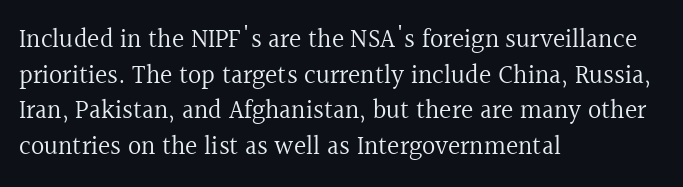
{"italic": "no", "bold": "no", "underline": "no", "align": "left", "line_spacing": "normal", "line_spacing_ratio": 1.37, "letter_spacing": "normal", "letter_spacing_em": 0.0, "glyph_px": 26}
